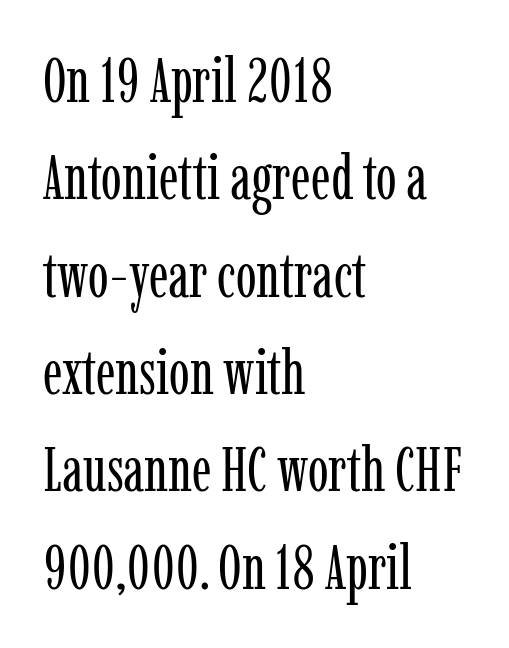
{"serif": "yes", "italic": "no", "bold": "no", "weight": "regular", "width": "condensed", "stroke_contrast": "low", "x_height": "medium", "monospaced": "no", "underline": "no", "align": "left", "line_spacing": "normal", "line_spacing_ratio": 1.57, "letter_spacing": "normal", "letter_spacing_em": 0.0, "glyph_px": 62}
